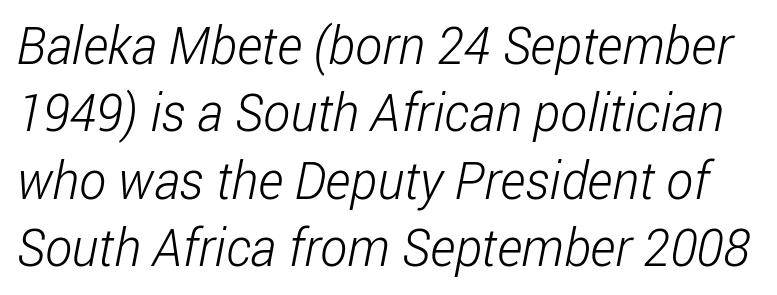
The space directly below the letters is spotless. Is there much room between lines? A standard amount, neither cramped nor airy. Think of a printed novel: that variable character pitch is what you see here. Honestly, the letter spacing is just normal — you wouldn't notice it. What kind of face is this? One without serifs — a sans. Unbolded letterforms with no extra heft.
